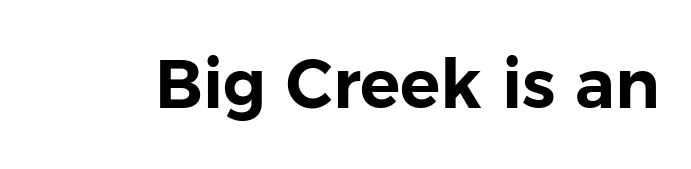
Q: Is the text italic (slanted)? A: No, it is upright.
Q: Is the typeface a serif or a sans-serif typeface? A: Sans-serif.
Q: Is the text underlined? A: No.
Q: Is the spacing between letters normal or unusually wide? A: Normal.
Q: Width (condensed, normal, or wide)? A: Normal.
Q: Stroke contrast? A: Low.
Q: x-height? A: Medium.
Q: Monospaced? A: No.
